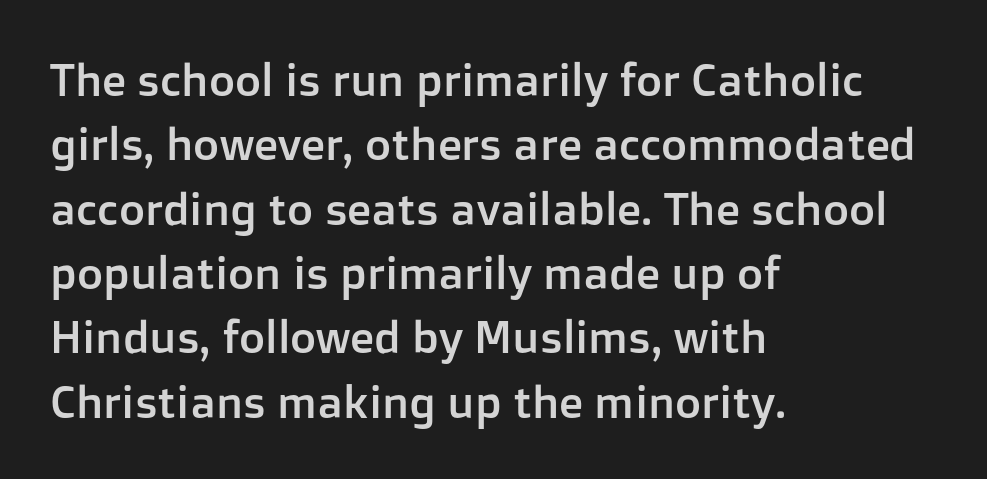
{"serif": "no", "italic": "no", "width": "normal", "stroke_contrast": "low", "x_height": "medium", "monospaced": "no", "underline": "no", "align": "left", "line_spacing": "normal", "line_spacing_ratio": 1.43, "letter_spacing": "normal", "letter_spacing_em": 0.0, "glyph_px": 45}
